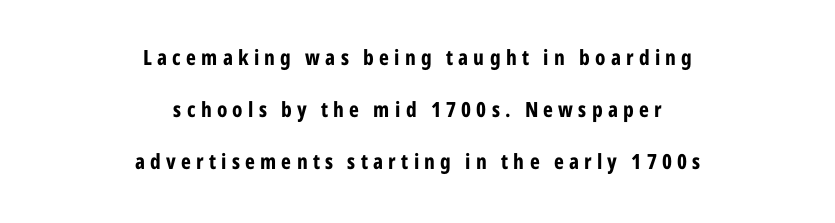
Q: Is the text bold? A: Yes.
Q: Is the text italic (slanted)? A: No, it is upright.
Q: Is the text underlined? A: No.
Q: How is the paragraph aligned? A: Centered.
Q: Is the spacing between letters normal or unusually wide? A: Unusually wide.
Q: Is the spacing between lines tight, normal or loose? A: Loose.
